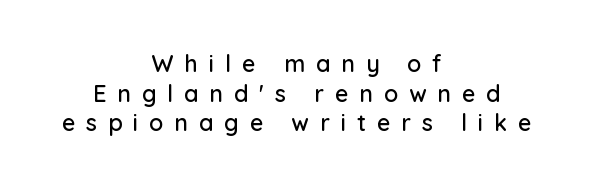
The image shows 23 px text type, upright; set centered, normal line spacing (1.29x), unusually wide letter spacing (+0.48 em), not underlined.
